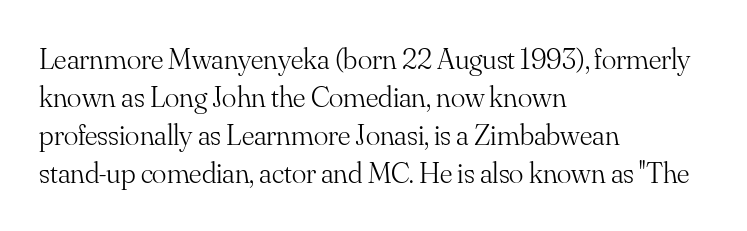
The image shows 30 px light serif type, upright; set left-aligned, normal line spacing (1.27x), normal letter spacing, not underlined; medium stroke contrast and a small x-height.
